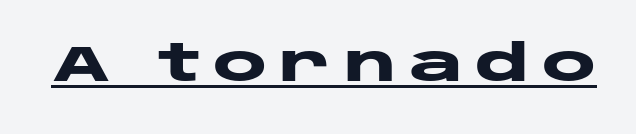
{"serif": "no", "italic": "no", "bold": "yes", "weight": "heavy", "width": "wide", "stroke_contrast": "low", "x_height": "large", "monospaced": "no", "underline": "yes", "letter_spacing": "wide", "letter_spacing_em": 0.24, "glyph_px": 51}
